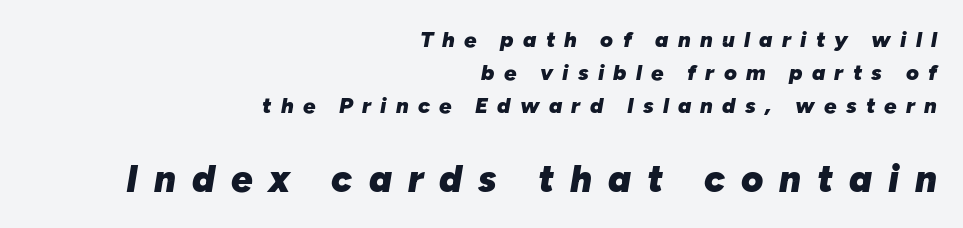
The image shows 38 px heavy type, italic (leaning right); set right-aligned, normal line spacing (1.49x), unusually wide letter spacing (+0.42 em), not underlined; the second (bottom) block is 1.73x larger; low stroke contrast and a medium x-height.
